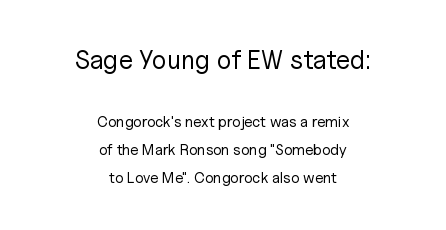
Q: Is the text bold? A: No.
Q: Is the text italic (slanted)? A: No, it is upright.
Q: Is the text underlined? A: No.
Q: How is the paragraph aligned? A: Centered.
Q: Is the spacing between letters normal or unusually wide? A: Normal.
Q: Which block of text is set in a larger size, the first (top) or the second (bottom)? A: The first (top) one.
